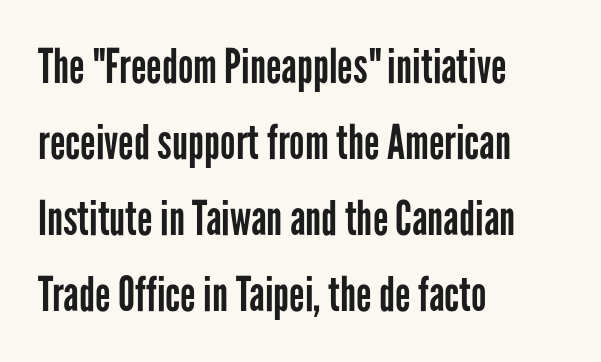
Evenly set lines give the paragraph a standard silhouette. Posture: upright roman. Letter spacing: default. The typesetting does not lean heavy: it is not bold. Observe the absence of serifs on each vertical stroke in this sample. Clear beneath every line of the passage.
